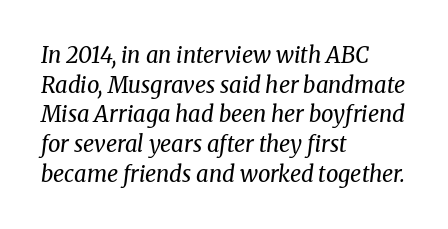
Q: Is the text bold? A: No.
Q: Is the text italic (slanted)? A: Yes, it leans right by about 8 degrees.
Q: Is the text underlined? A: No.
Q: How is the paragraph aligned? A: Left-aligned.
Q: Is the spacing between letters normal or unusually wide? A: Normal.
Q: Is the spacing between lines tight, normal or loose? A: Normal.
